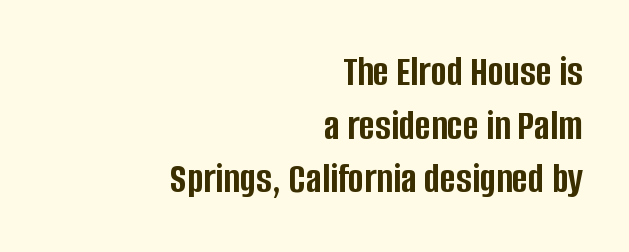
Each letter keeps its own natural width here, so spacing adapts to shape. Inter-character spacing is left at the font's built-in metrics. Underlining? Definitely not there. Line ends are locked; line starts wander.
